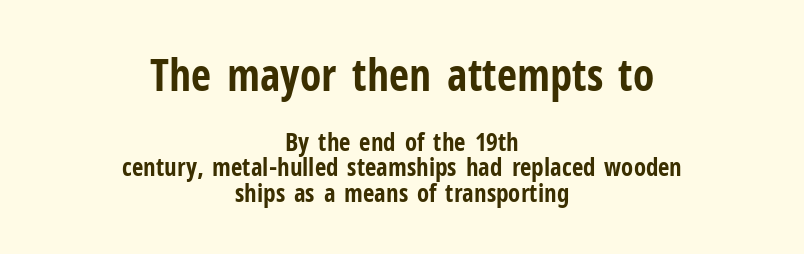
Q: Is the text bold? A: Yes.
Q: Is the text italic (slanted)? A: No, it is upright.
Q: Is the typeface a serif or a sans-serif typeface? A: Sans-serif.
Q: Is the text underlined? A: No.
Q: How is the paragraph aligned? A: Centered.
Q: Is the spacing between letters normal or unusually wide? A: Normal.
Q: Is the spacing between lines tight, normal or loose? A: Tight.
Q: Which block of text is set in a larger size, the first (top) or the second (bottom)? A: The first (top) one.
Q: Width (condensed, normal, or wide)? A: Condensed.
Q: Stroke contrast? A: Low.
Q: x-height? A: Medium.
Q: Monospaced? A: No.
